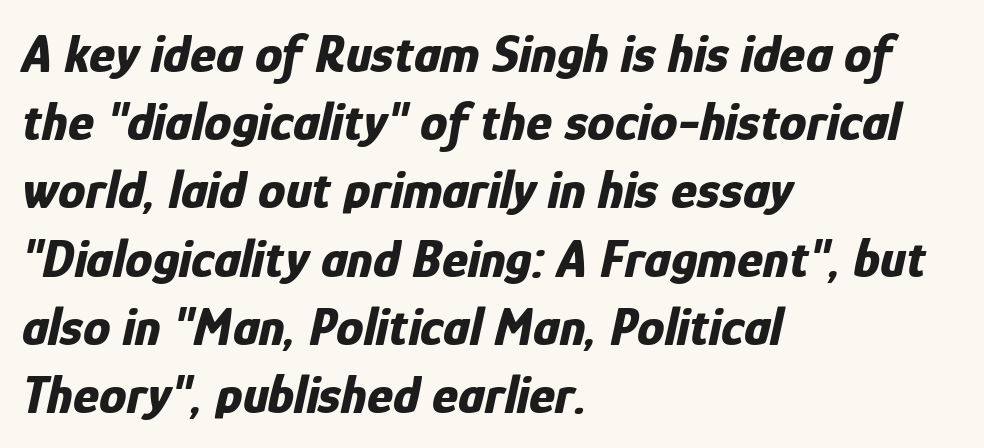
{"italic": "yes", "lean": "right", "slant_degrees": 12, "bold": "yes", "weight": "bold", "width": "condensed", "stroke_contrast": "low", "x_height": "medium", "monospaced": "no", "underline": "no", "align": "left", "line_spacing_ratio": 1.24, "letter_spacing": "normal", "letter_spacing_em": 0.0, "glyph_px": 55}
